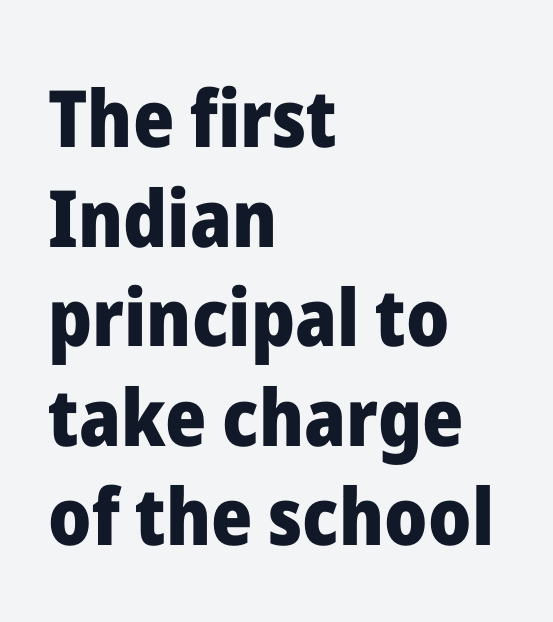
Beneath every word, the page is bare. This rendering uses left alignment, leaving the right contour irregular. Words appear dense and cohesive because spacing is normal. Rendered with straight, roman letterforms.
